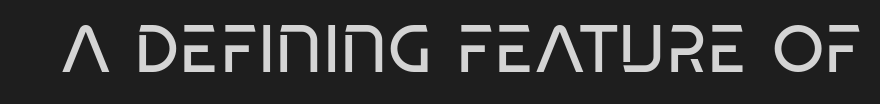
Q: Is the text bold? A: No.
Q: Is the typeface a serif or a sans-serif typeface? A: Sans-serif.
Q: Is the text underlined? A: No.
Q: Is the spacing between letters normal or unusually wide? A: Normal.
Q: Width (condensed, normal, or wide)? A: Condensed.
Q: Stroke contrast? A: Low.
Q: x-height? A: Large.
Q: Monospaced? A: No.
